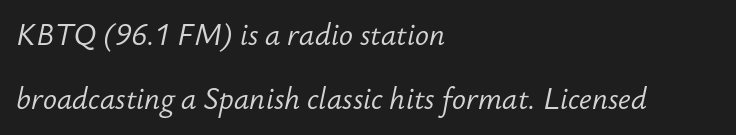
{"italic": "yes", "lean": "right", "slant_degrees": 12, "bold": "no", "weight": "light", "width": "normal", "stroke_contrast": "low", "x_height": "small", "monospaced": "no", "underline": "no", "align": "left", "line_spacing": "loose", "line_spacing_ratio": 2.21, "letter_spacing": "normal", "letter_spacing_em": 0.0, "glyph_px": 29}
